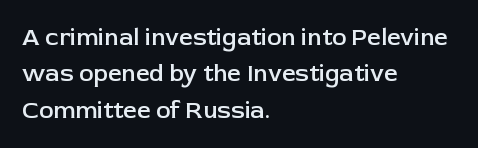
Q: Is the text bold? A: Semi-bold.
Q: Is the text italic (slanted)? A: No, it is upright.
Q: Is the text underlined? A: No.
Q: How is the paragraph aligned? A: Left-aligned.
Q: Is the spacing between letters normal or unusually wide? A: Normal.
Q: Is the spacing between lines tight, normal or loose? A: Normal.
